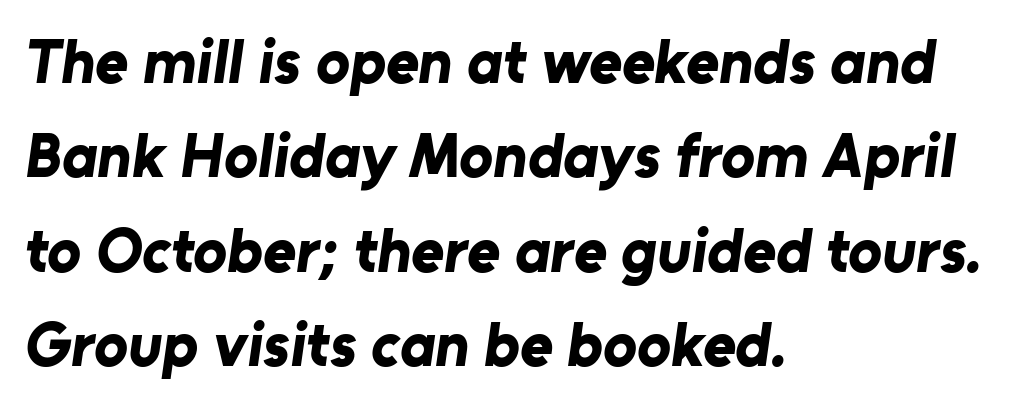
The image shows 63 px bold sans-serif type; set left-aligned, normal line spacing (1.5x), normal letter spacing, not underlined; low stroke contrast and a medium x-height.
